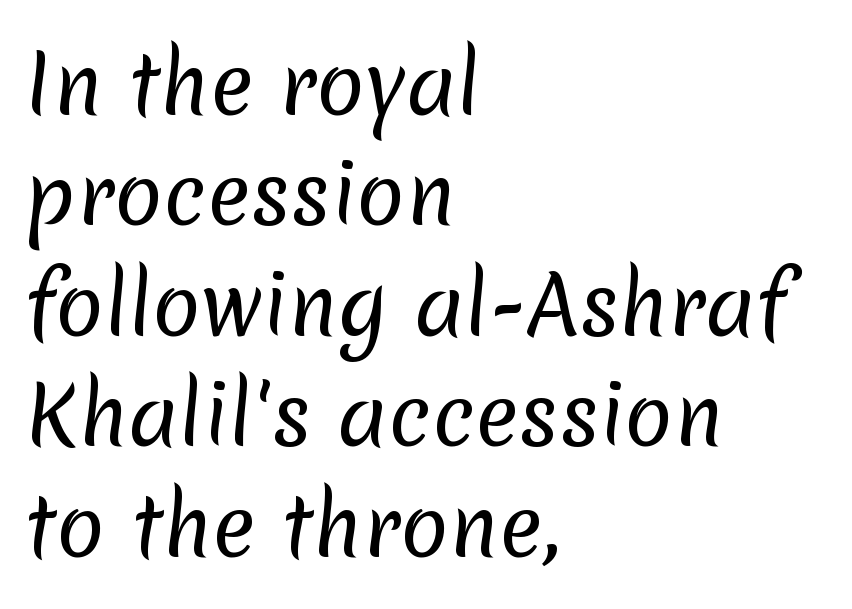
The image shows 80 px regular-weight sans-serif type; set left-aligned, normal line spacing (1.38x), normal letter spacing, not underlined; low stroke contrast and a medium x-height.
